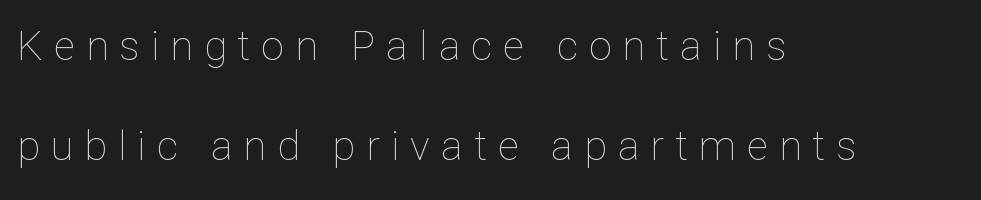
The image shows 41 px thin type, upright; set left-aligned, loose line spacing (2.43x), unusually wide letter spacing (+0.27 em), not underlined; low stroke contrast and a medium x-height.
